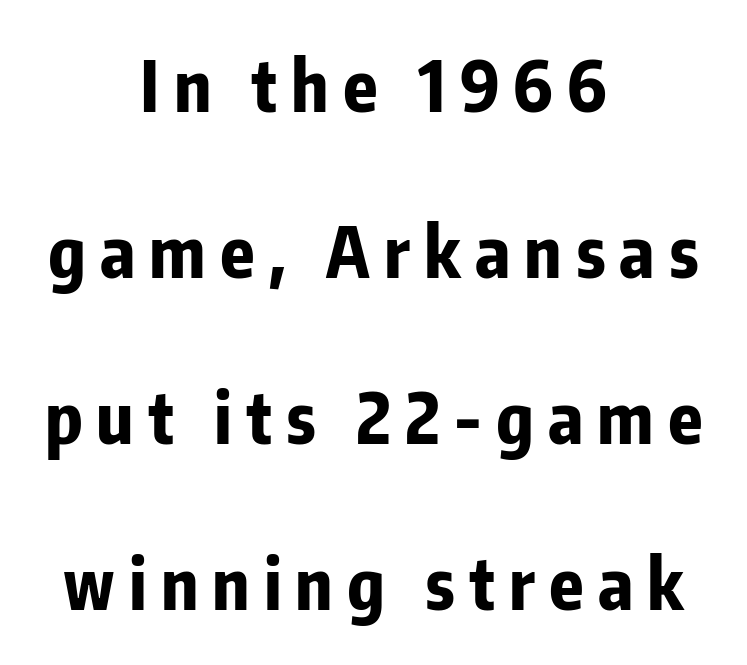
{"serif": "no", "italic": "no", "bold": "yes", "weight": "bold", "width": "condensed", "stroke_contrast": "low", "x_height": "medium", "monospaced": "no", "underline": "no", "align": "center", "line_spacing": "loose", "line_spacing_ratio": 2.37, "letter_spacing": "wide", "letter_spacing_em": 0.2, "glyph_px": 70}
